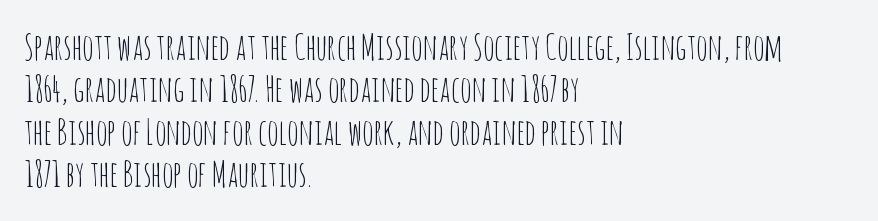
The characters are drawn with everyday or finer stroke widths. Teacher's note: observe the even left margin — that is flush-left alignment. Do the characters align in a grid? No, the font is proportional. Each row of text sits above clean, open space. Regarding serifs, this sample does without them. This is roman type, the default non-slanted kind.
